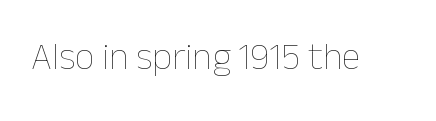
Q: Is the text bold? A: No.
Q: Is the text italic (slanted)? A: No, it is upright.
Q: Is the text underlined? A: No.
Q: Is the spacing between letters normal or unusually wide? A: Normal.
Q: Width (condensed, normal, or wide)? A: Normal.
Q: Stroke contrast? A: Low.
Q: x-height? A: Medium.
Q: Monospaced? A: No.
